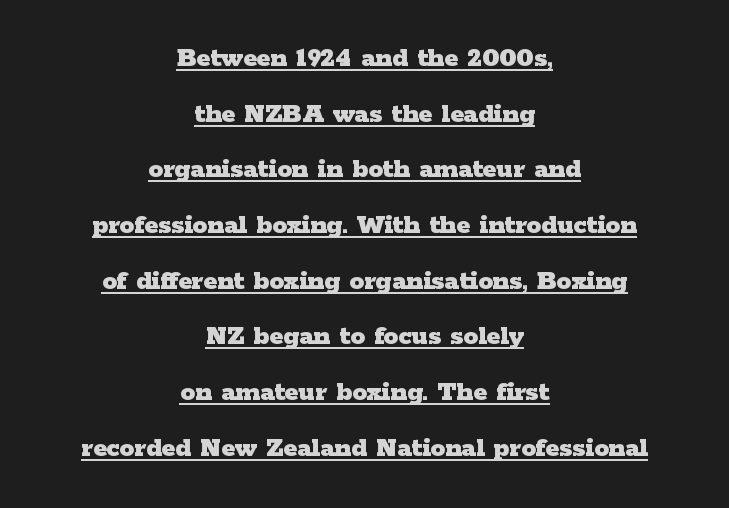
Airy leading. This rendering leaves character spacing at its baseline value. The type sits square on the baseline with zero lean. A typesetter would label this face a serif.
